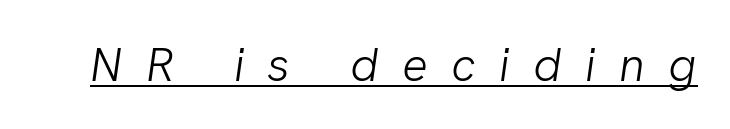
Q: Is the text bold? A: No.
Q: Is the typeface a serif or a sans-serif typeface? A: Sans-serif.
Q: Is the text underlined? A: Yes.
Q: Is the spacing between letters normal or unusually wide? A: Unusually wide.
Q: Width (condensed, normal, or wide)? A: Normal.
Q: Stroke contrast? A: Low.
Q: x-height? A: Medium.
Q: Monospaced? A: No.
